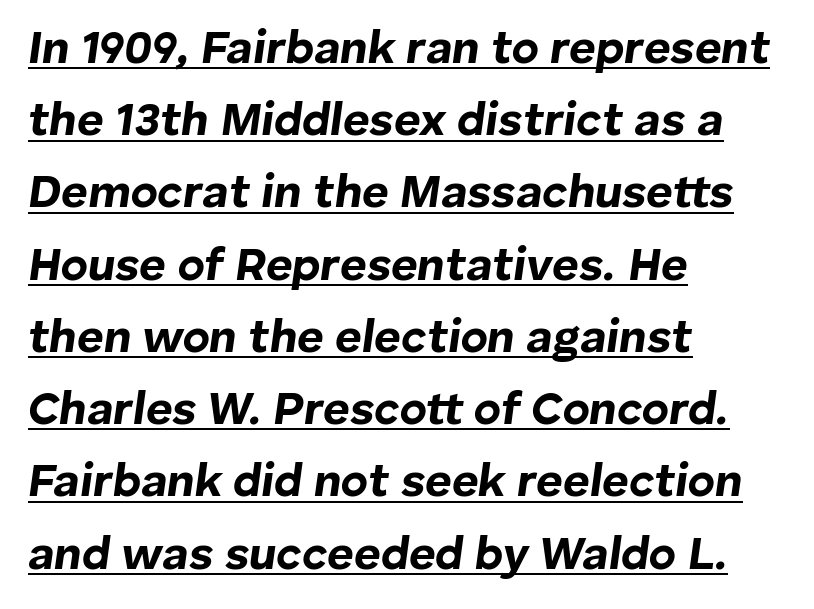
Q: Is the text bold? A: Yes.
Q: Is the text italic (slanted)? A: Yes, it leans right by about 8 degrees.
Q: Is the text underlined? A: Yes.
Q: How is the paragraph aligned? A: Left-aligned.
Q: Is the spacing between letters normal or unusually wide? A: Normal.
Q: Is the spacing between lines tight, normal or loose? A: Normal.
Q: Width (condensed, normal, or wide)? A: Normal.
Q: Stroke contrast? A: Low.
Q: x-height? A: Medium.
Q: Monospaced? A: No.
